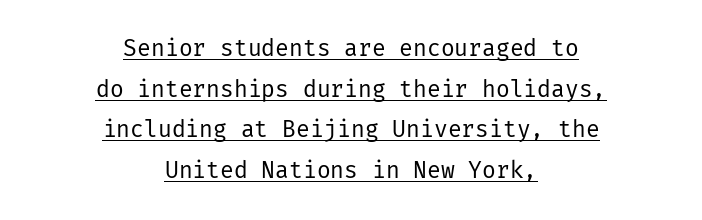
{"italic": "no", "bold": "no", "underline": "yes", "align": "center", "line_spacing_ratio": 1.77, "letter_spacing": "normal", "letter_spacing_em": 0.0, "glyph_px": 23}
